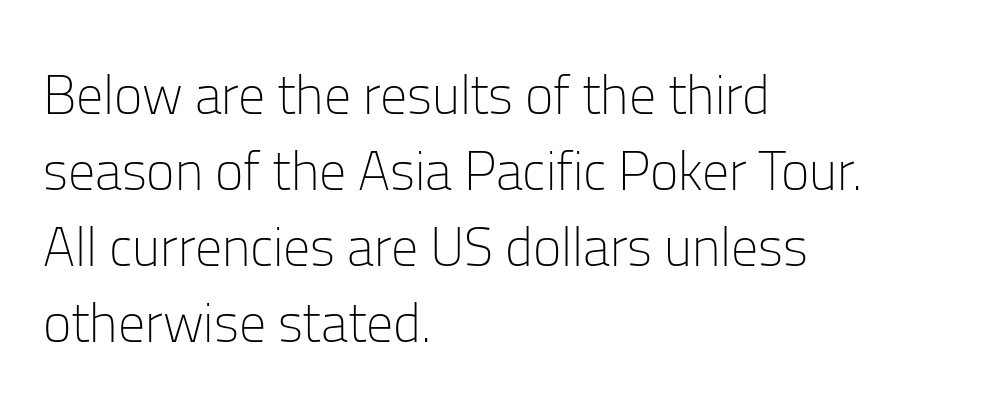
Q: Is the text bold? A: No.
Q: Is the text italic (slanted)? A: No, it is upright.
Q: Is the typeface a serif or a sans-serif typeface? A: Sans-serif.
Q: Is the text underlined? A: No.
Q: How is the paragraph aligned? A: Left-aligned.
Q: Is the spacing between letters normal or unusually wide? A: Normal.
Q: Is the spacing between lines tight, normal or loose? A: Normal.
Q: Width (condensed, normal, or wide)? A: Normal.
Q: Stroke contrast? A: Low.
Q: x-height? A: Medium.
Q: Monospaced? A: No.
